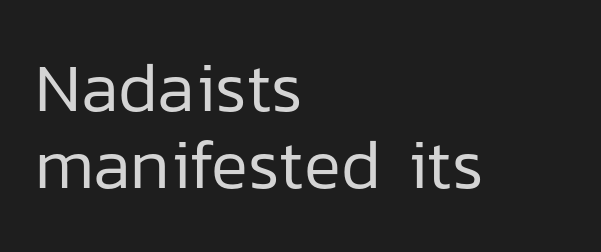
Is this a sans? Yes — the strokes have no serifs. These lines stack with their left ends in a neat column. Spacing between characters is what you'd get straight out of the box. Each new line begins almost immediately beneath the previous one. The area under the type is left untouched.
